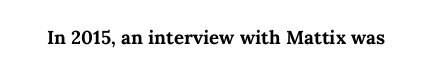
Underlining? Definitely not there. Strong, thick strokes mark this as bold type. This sample uses an upright cut, with every glyph sitting square on the baseline. A typesetter would call this zero additional tracking.
